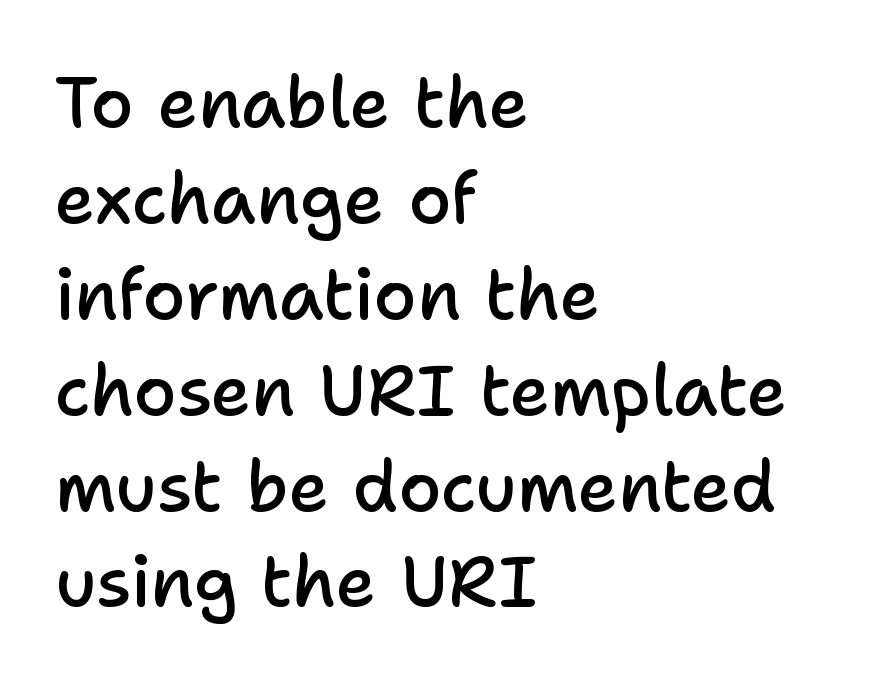
{"serif": "no", "italic": "no", "bold": "semi", "weight": "semibold", "width": "normal", "stroke_contrast": "low", "x_height": "medium", "monospaced": "no", "underline": "no", "align": "left", "line_spacing": "normal", "line_spacing_ratio": 1.37, "letter_spacing": "normal", "letter_spacing_em": 0.0, "glyph_px": 70}
